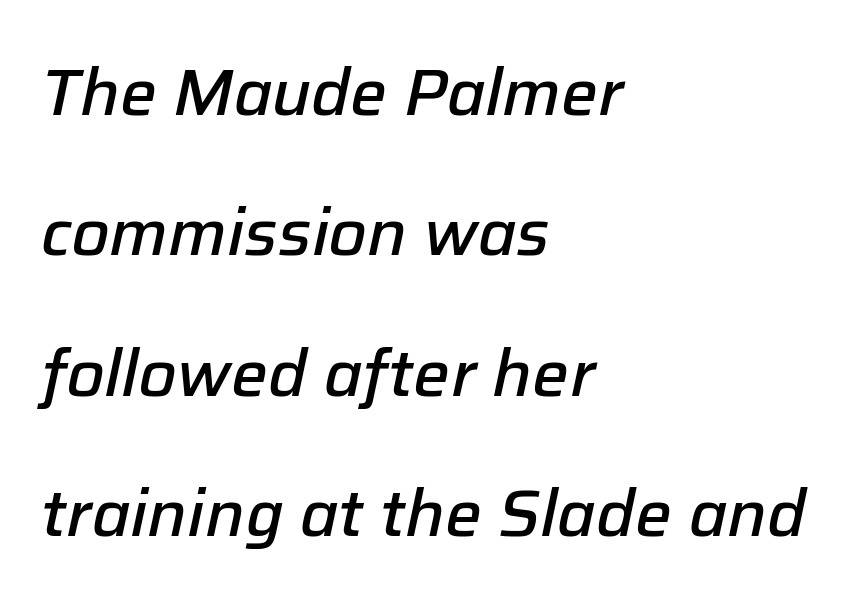
The line texture is even and compact thanks to regular tracking. Horizontally, the lines are justified to the leading edge only. An italicized treatment has been applied to the whole sample. This is the in-between weight designers call semibold or demi.
